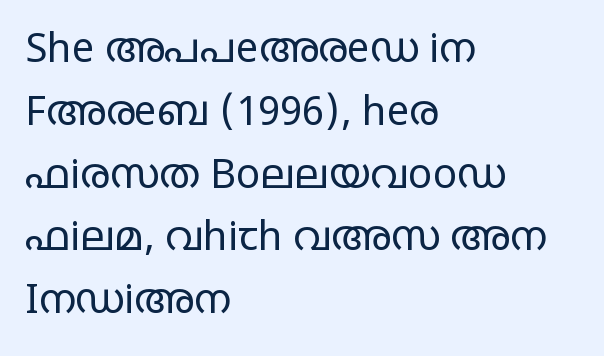
The image shows 40 px regular-weight, wide sans-serif type, upright; set left-aligned, normal line spacing (1.57x), normal letter spacing, not underlined; low stroke contrast and a large x-height.
